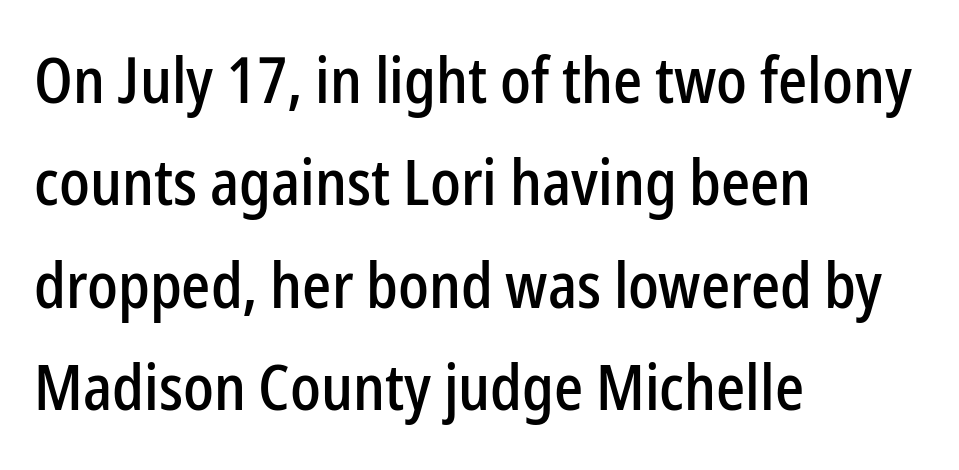
{"serif": "no", "italic": "no", "width": "condensed", "stroke_contrast": "low", "x_height": "medium", "monospaced": "no", "underline": "no", "align": "left", "line_spacing": "normal", "line_spacing_ratio": 1.6, "letter_spacing": "normal", "letter_spacing_em": 0.0, "glyph_px": 64}
